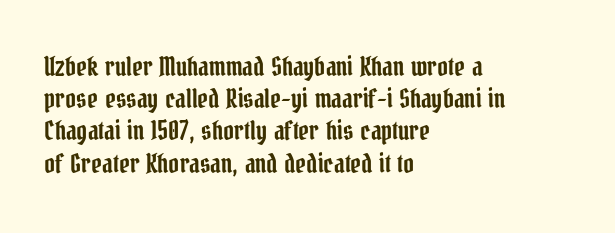
The image shows 26 px text type, upright; set left-aligned, line spacing 1.24x, normal letter spacing, not underlined.
